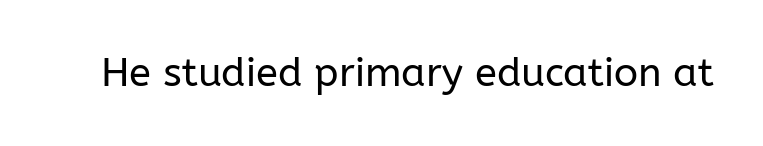
{"serif": "no", "italic": "no", "bold": "no", "weight": "regular", "width": "normal", "stroke_contrast": "low", "x_height": "medium", "monospaced": "no", "underline": "no", "letter_spacing": "normal", "letter_spacing_em": 0.0, "glyph_px": 40}
